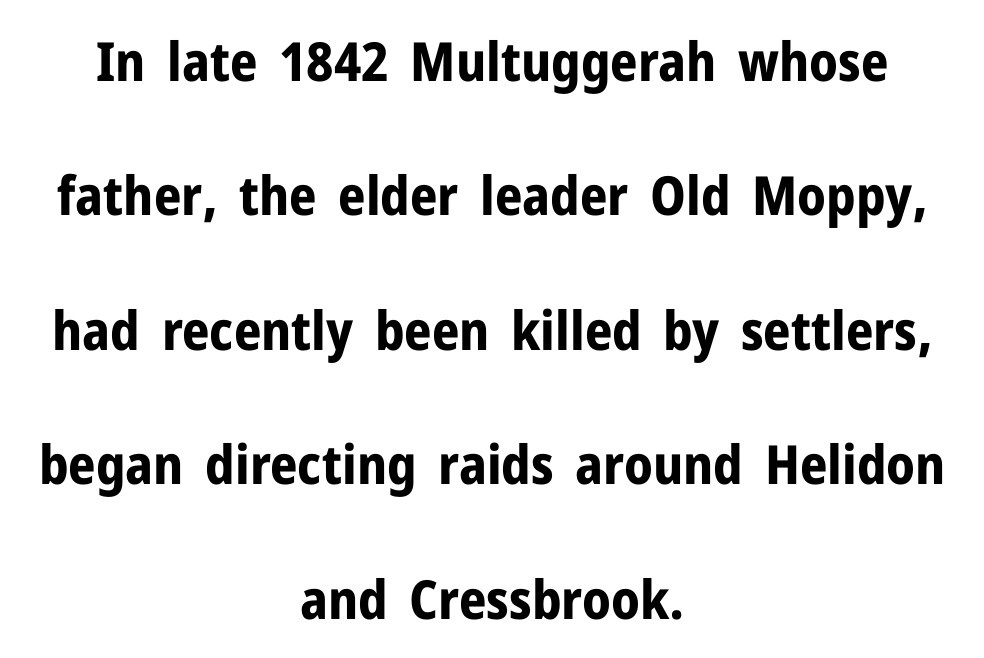
The image shows 54 px bold sans-serif type, upright; set centered, loose line spacing (2.49x), normal letter spacing, not underlined; low stroke contrast and a medium x-height.
